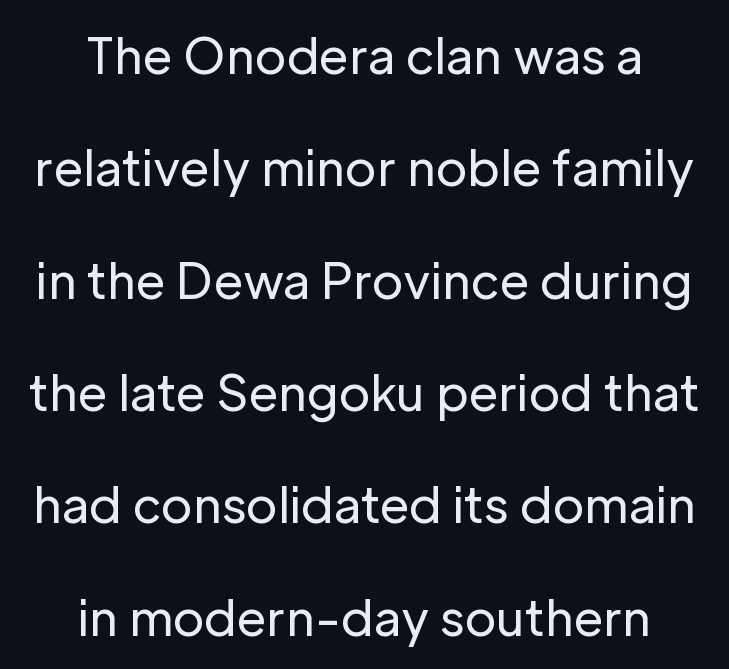
Q: Is the text bold? A: No.
Q: Is the text italic (slanted)? A: No, it is upright.
Q: Is the typeface a serif or a sans-serif typeface? A: Sans-serif.
Q: Is the text underlined? A: No.
Q: How is the paragraph aligned? A: Centered.
Q: Is the spacing between letters normal or unusually wide? A: Normal.
Q: Is the spacing between lines tight, normal or loose? A: Loose.
Q: Width (condensed, normal, or wide)? A: Normal.
Q: Stroke contrast? A: Low.
Q: x-height? A: Medium.
Q: Monospaced? A: No.
